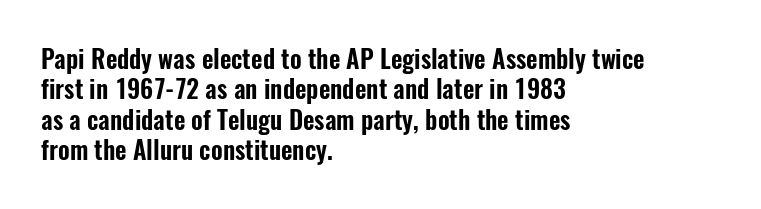
{"italic": "no", "underline": "no", "align": "left", "line_spacing_ratio": 1.22, "letter_spacing": "normal", "letter_spacing_em": 0.0, "glyph_px": 25}
